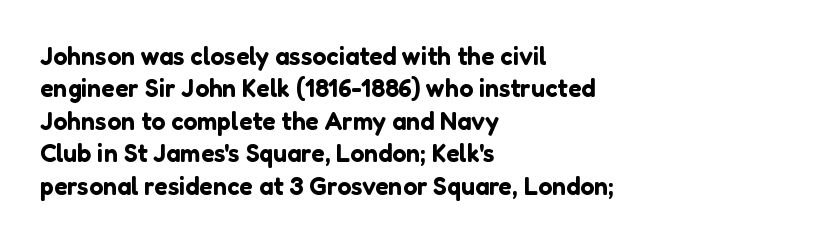
Is there much room between lines? A standard amount, neither cramped nor airy. The passage shown is not underscored anywhere. Visually the block forms a straight wall on the left and a jagged coastline on the right. The lettering holds an erect, upright posture throughout. This rendering leaves character spacing at its baseline value.
